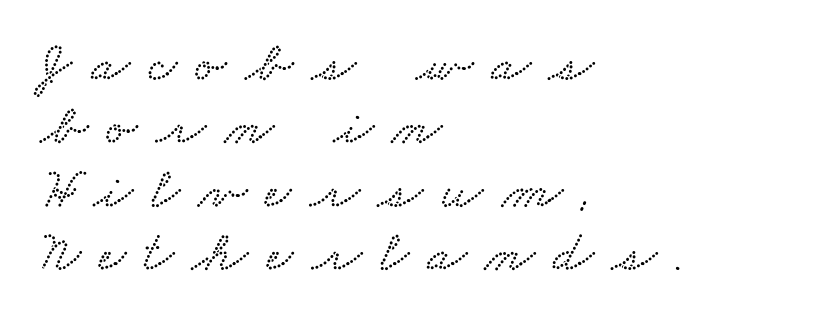
These lines have a slow, spaced-out rhythm from letter to letter. Short and long lines alike share a common starting point at left. The designer dialed line spacing down below the default. Glance below the letters and you will spot only blank space. These lines are rendered in a variable-pitch font.
